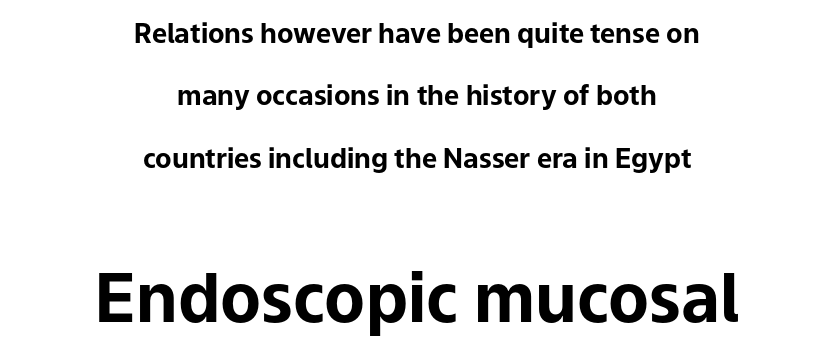
Q: Is the text bold? A: Yes.
Q: Is the text italic (slanted)? A: No, it is upright.
Q: Is the typeface a serif or a sans-serif typeface? A: Sans-serif.
Q: Is the text underlined? A: No.
Q: How is the paragraph aligned? A: Centered.
Q: Is the spacing between letters normal or unusually wide? A: Normal.
Q: Is the spacing between lines tight, normal or loose? A: Loose.
Q: Which block of text is set in a larger size, the first (top) or the second (bottom)? A: The second (bottom) one.
Q: Width (condensed, normal, or wide)? A: Normal.
Q: Stroke contrast? A: Low.
Q: x-height? A: Medium.
Q: Monospaced? A: No.
